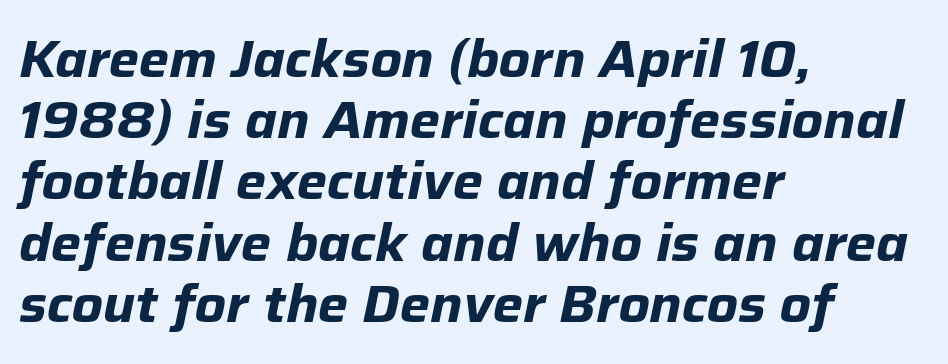
Q: Is the text bold? A: Yes.
Q: Is the text italic (slanted)? A: Yes, it leans right by about 12 degrees.
Q: Is the text underlined? A: No.
Q: How is the paragraph aligned? A: Left-aligned.
Q: Is the spacing between letters normal or unusually wide? A: Normal.
Q: Width (condensed, normal, or wide)? A: Normal.
Q: Stroke contrast? A: Low.
Q: x-height? A: Medium.
Q: Monospaced? A: No.
